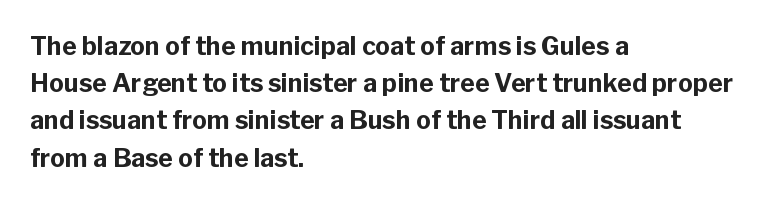
The image shows 25 px bold type, upright; set left-aligned, normal line spacing (1.49x), normal letter spacing, not underlined.
